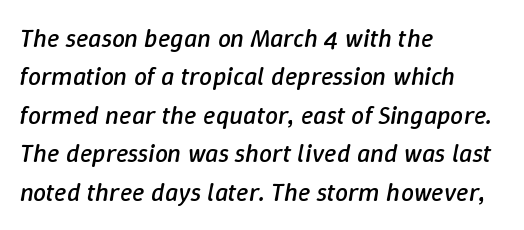
Q: Is the text bold? A: No.
Q: Is the text italic (slanted)? A: Yes, it leans right by about 9 degrees.
Q: Is the text underlined? A: No.
Q: How is the paragraph aligned? A: Left-aligned.
Q: Is the spacing between letters normal or unusually wide? A: Normal.
Q: Is the spacing between lines tight, normal or loose? A: Normal.
